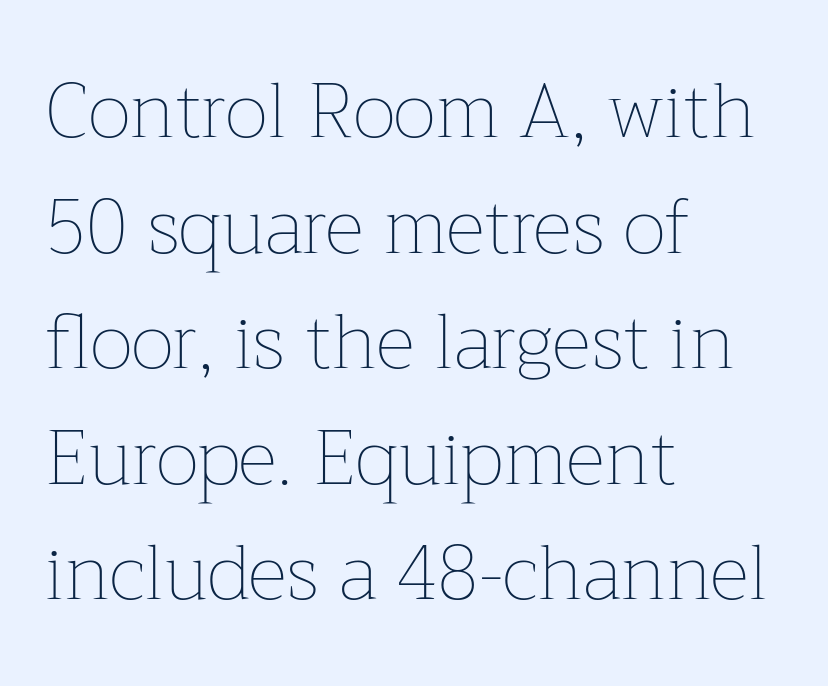
The image shows 76 px thin type, upright; set left-aligned, normal line spacing (1.52x), normal letter spacing, not underlined; low stroke contrast and a medium x-height.
